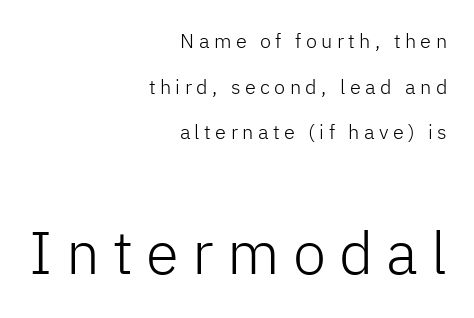
Q: Is the text bold? A: No.
Q: Is the text italic (slanted)? A: No, it is upright.
Q: Is the typeface a serif or a sans-serif typeface? A: Sans-serif.
Q: Is the text underlined? A: No.
Q: How is the paragraph aligned? A: Right-aligned.
Q: Is the spacing between letters normal or unusually wide? A: Unusually wide.
Q: Is the spacing between lines tight, normal or loose? A: Loose.
Q: Which block of text is set in a larger size, the first (top) or the second (bottom)? A: The second (bottom) one.
Q: Width (condensed, normal, or wide)? A: Normal.
Q: Stroke contrast? A: Low.
Q: x-height? A: Medium.
Q: Monospaced? A: No.
